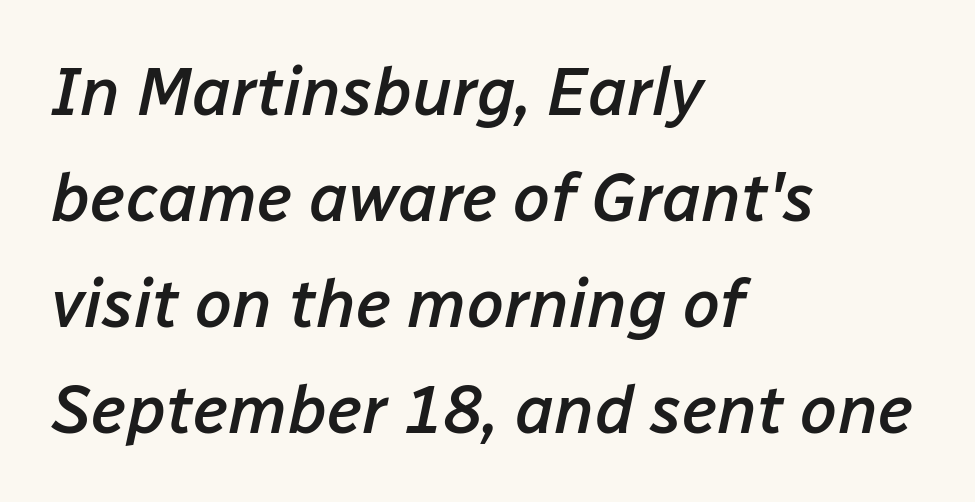
Horizontally, the lines are justified to the leading edge only. Notice how descenders clear the ascenders below comfortably — that's standard leading. This is oblique type, the kind used for emphasis or titles. Look at the stroke-to-counter ratio: somewhat heavy, a semibold.
